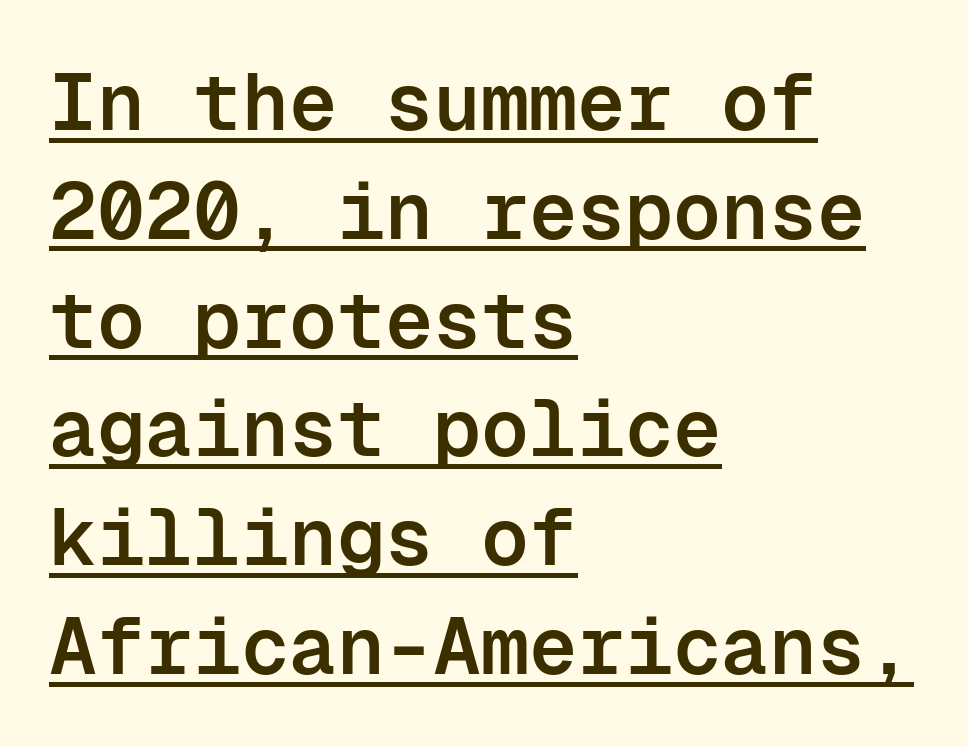
The lines are quadded left. It's the straight-up-and-down kind of type. The characters look somewhat weighty, a semibold short of true bold. Looks like someone drew a line under every word here. The block of text has a typical density, with ordinary space between rows. The passage shown is typed in a monospace face where columns stay perfectly aligned.
